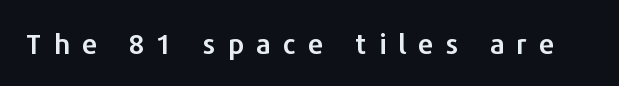
{"serif": "no", "italic": "no", "width": "normal", "stroke_contrast": "low", "x_height": "medium", "monospaced": "no", "underline": "no", "letter_spacing": "wide", "letter_spacing_em": 0.42, "glyph_px": 28}
